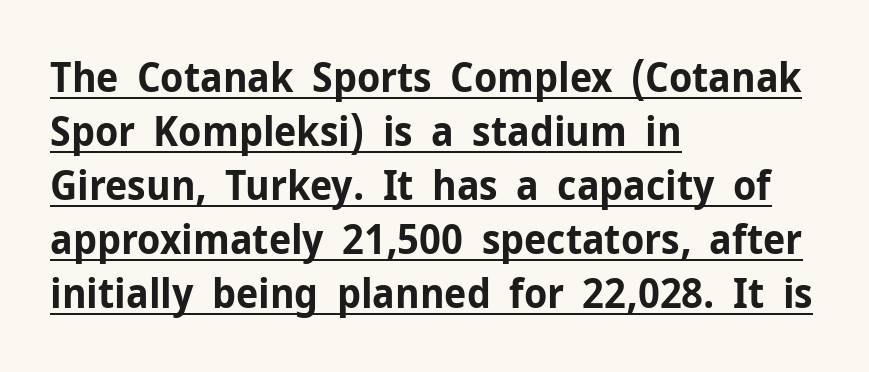
The passage shown stacks its lines at a standard gap. The lettering is marked with a stroke running underneath it. Each line starts at the same left margin while the right side varies. Glyph-to-glyph distance matches everyday printed text.
